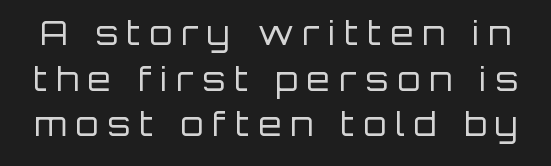
The typeface chosen for these lines omits serifs. The face used here is proportionally spaced, like ordinary book or web type. This sample uses an upright cut, with every glyph sitting square on the baseline. Is the type heavy? It reads as light-to-regular instead. These lines sit exactly where default settings would place them. Any mark beneath the type? The region is blank.
